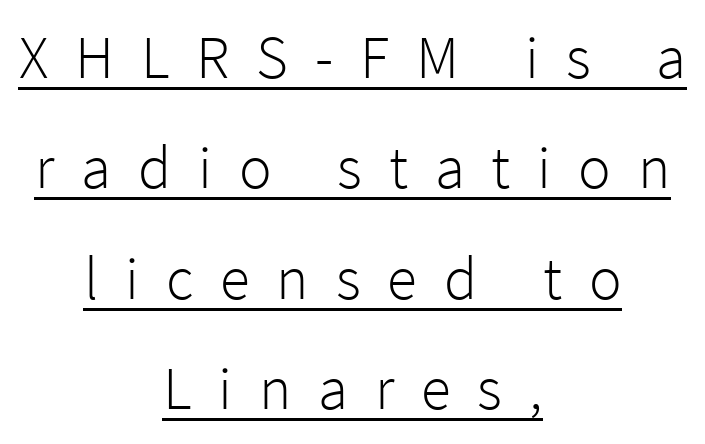
The image shows 61 px light sans-serif type, upright; set centered, line spacing 1.81x, unusually wide letter spacing (+0.44 em), underlined; low stroke contrast and a medium x-height.
